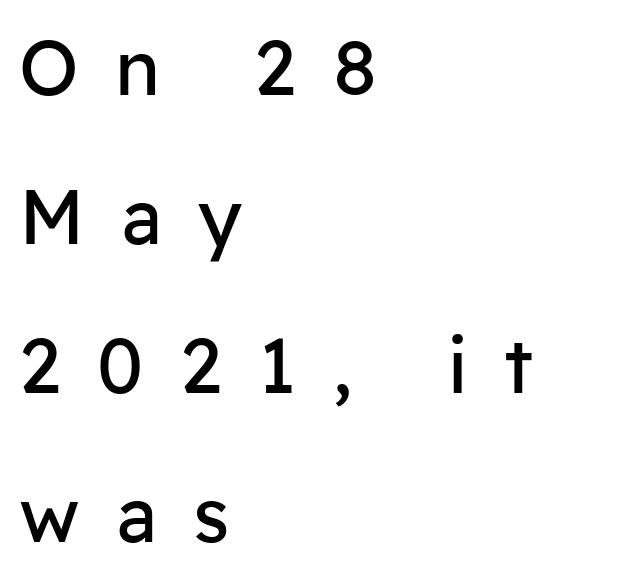
The image shows 76 px regular-weight sans-serif type, upright; set left-aligned, loose line spacing (1.96x), unusually wide letter spacing (+0.48 em), not underlined; low stroke contrast and a medium x-height.
